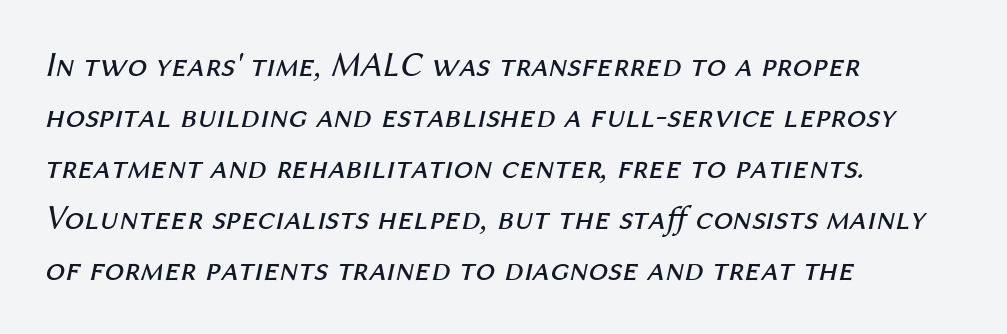
Normally led — the rows are evenly, conventionally spaced. Is the letter spacing exaggerated? No — it looks like the ordinary default. The passage is arranged the way most books set body copy — flush left. Unmarked baselines from the first word to the last. Style check: oblique.
